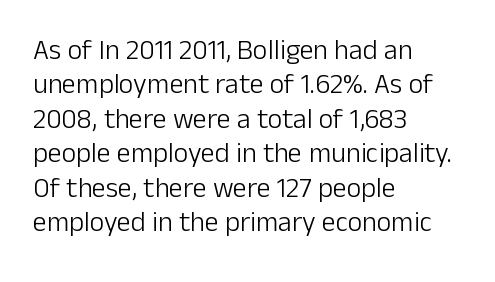
{"serif": "no", "italic": "no", "bold": "no", "weight": "light", "width": "normal", "stroke_contrast": "low", "x_height": "medium", "monospaced": "no", "underline": "no", "align": "left", "line_spacing_ratio": 1.23, "letter_spacing": "normal", "letter_spacing_em": 0.0, "glyph_px": 28}
